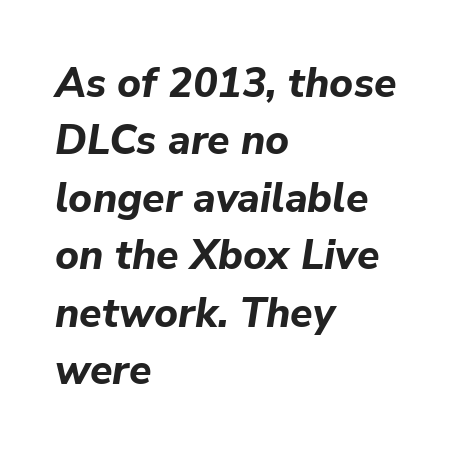
Reading down the column, the eye jumps a familiar distance to each next line. The rendering uses a bold face; every stroke is thick and dark. The rag falls on the right side of this text block. The rendering applies a slant to the glyphs.
